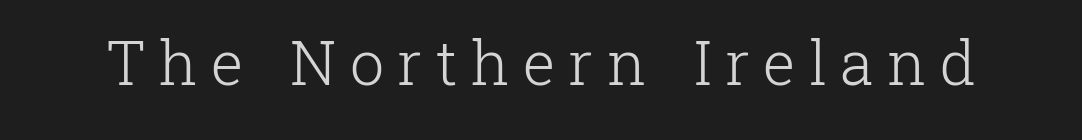
The horizontal fit of the characters is loose and conspicuously gappy. Spacing verdict: proportional, widths tailored to each character. Nothing heavy about these letters — not bold at all. The baseline area is clear. The type sits square on the baseline with zero lean. The rendering shows small feet on the letterforms — a serif design.
